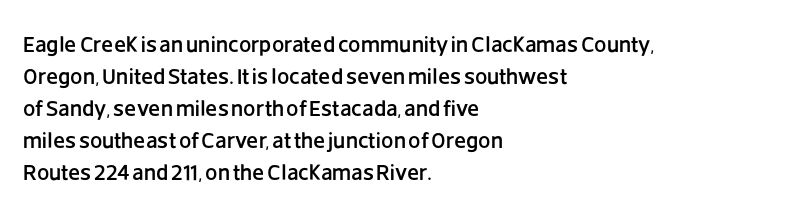
Q: Is the text italic (slanted)? A: No, it is upright.
Q: Is the text underlined? A: No.
Q: How is the paragraph aligned? A: Left-aligned.
Q: Is the spacing between letters normal or unusually wide? A: Normal.
Q: Is the spacing between lines tight, normal or loose? A: Normal.
